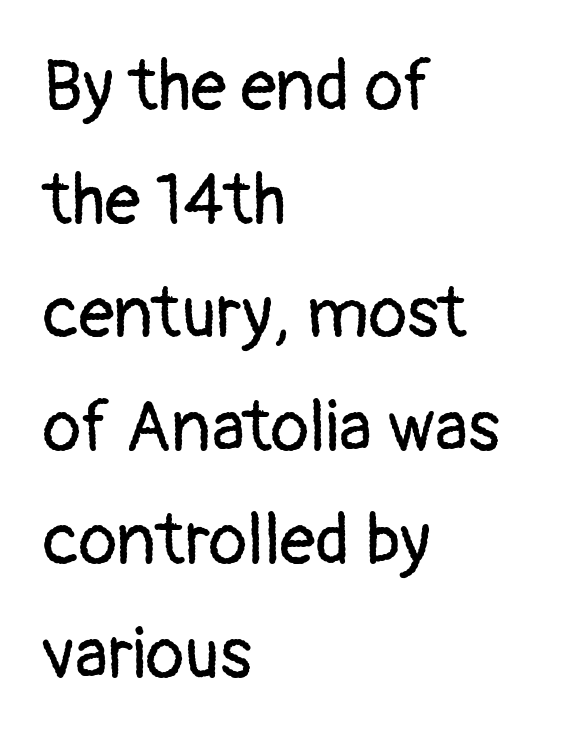
Q: Is the text bold? A: No.
Q: Is the text italic (slanted)? A: No, it is upright.
Q: Is the typeface a serif or a sans-serif typeface? A: Sans-serif.
Q: Is the text underlined? A: No.
Q: How is the paragraph aligned? A: Left-aligned.
Q: Is the spacing between letters normal or unusually wide? A: Normal.
Q: Is the spacing between lines tight, normal or loose? A: Normal.
Q: Width (condensed, normal, or wide)? A: Normal.
Q: Stroke contrast? A: Low.
Q: x-height? A: Medium.
Q: Monospaced? A: No.
